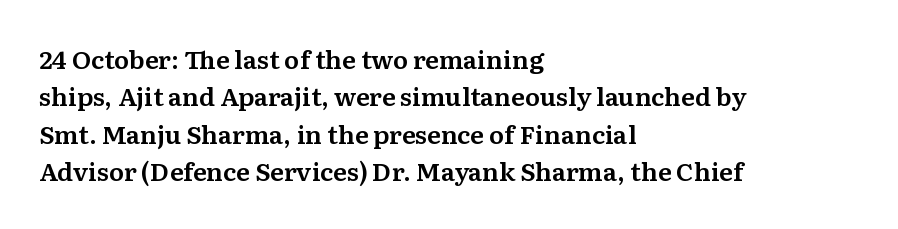
The rendering anchors every line to the left-hand side. The vertical gap from one line to the next is medium. The letterforms sit shoulder to shoulder at normal distance. Lines of text with bare space underneath. This is roman type, the default non-slanted kind.
